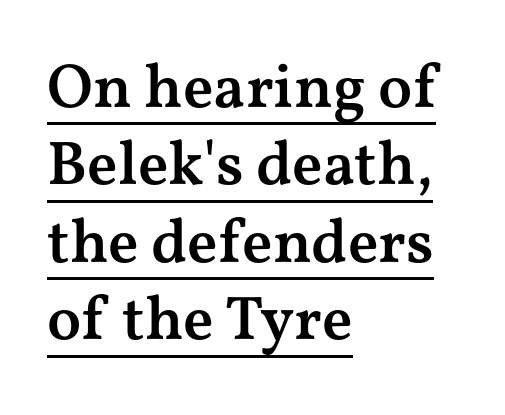
{"serif": "yes", "italic": "no", "bold": "semi", "weight": "semibold", "width": "wide", "stroke_contrast": "medium", "x_height": "medium", "monospaced": "no", "underline": "yes", "align": "left", "line_spacing": "normal", "line_spacing_ratio": 1.25, "letter_spacing": "normal", "letter_spacing_em": 0.0, "glyph_px": 62}
